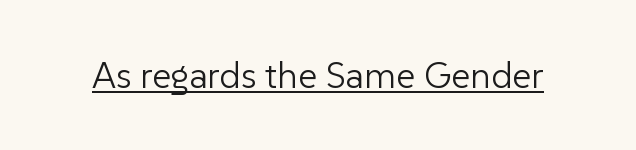
The image shows 37 px light sans-serif type, upright; set normal letter spacing, underlined; low stroke contrast and a medium x-height.
